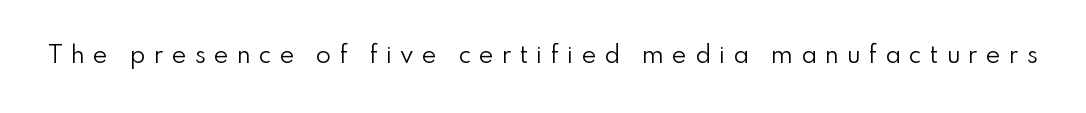
The image shows 22 px text type, upright; set unusually wide letter spacing (+0.37 em), not underlined.
